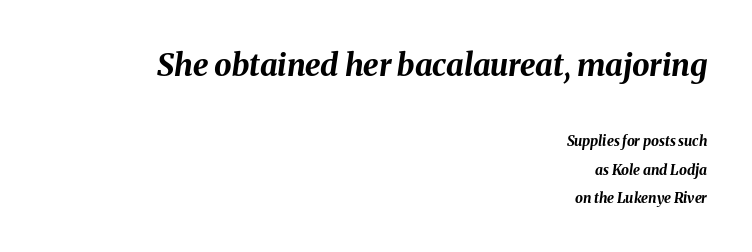
The image shows 31 px bold type, italic (leaning right); set right-aligned, loose line spacing (2.02x), normal letter spacing, not underlined; the first (top) block is 2.21x larger; medium stroke contrast and a medium x-height.
